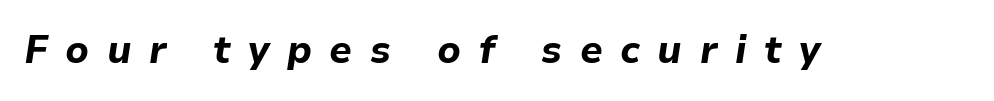
{"italic": "yes", "lean": "right", "slant_degrees": 9, "bold": "yes", "weight": "bold", "width": "normal", "stroke_contrast": "low", "x_height": "medium", "monospaced": "no", "underline": "no", "letter_spacing": "wide", "letter_spacing_em": 0.46, "glyph_px": 38}
